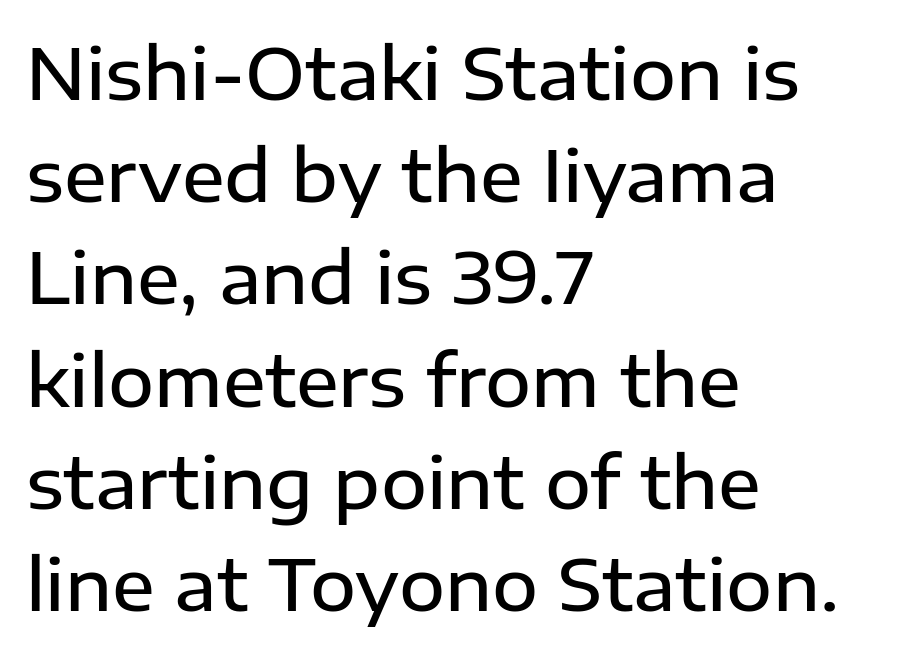
{"serif": "no", "italic": "no", "bold": "semi", "weight": "semibold", "width": "normal", "stroke_contrast": "low", "x_height": "medium", "monospaced": "no", "underline": "no", "align": "left", "line_spacing": "normal", "line_spacing_ratio": 1.44, "letter_spacing": "normal", "letter_spacing_em": 0.0, "glyph_px": 71}
